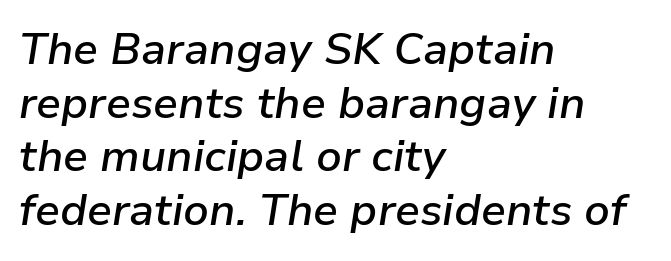
Q: Is the text bold? A: Semi-bold.
Q: Is the text italic (slanted)? A: Yes, it leans right by about 9 degrees.
Q: Is the text underlined? A: No.
Q: How is the paragraph aligned? A: Left-aligned.
Q: Is the spacing between letters normal or unusually wide? A: Normal.
Q: Width (condensed, normal, or wide)? A: Normal.
Q: Stroke contrast? A: Low.
Q: x-height? A: Medium.
Q: Monospaced? A: No.
